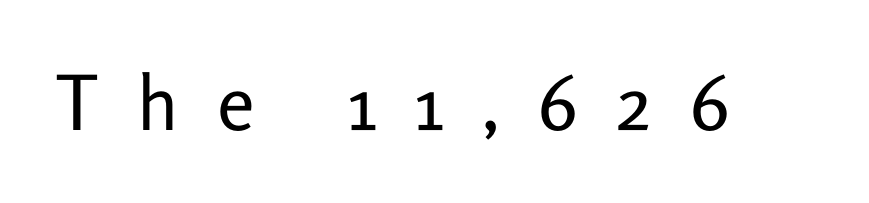
{"serif": "no", "italic": "no", "bold": "no", "weight": "regular", "width": "normal", "stroke_contrast": "low", "x_height": "medium", "monospaced": "no", "underline": "no", "letter_spacing": "wide", "letter_spacing_em": 0.5, "glyph_px": 76}
